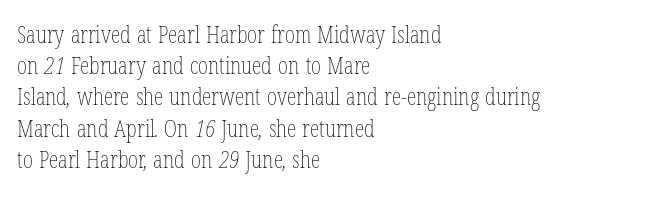
{"bold": "no", "underline": "no", "align": "left", "line_spacing": "normal", "line_spacing_ratio": 1.3, "letter_spacing": "normal", "letter_spacing_em": 0.0, "glyph_px": 24}
